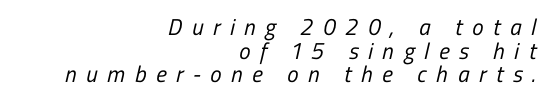
The image shows 23 px text type; set right-aligned, tight line spacing (1.03x), unusually wide letter spacing (+0.42 em), not underlined.
